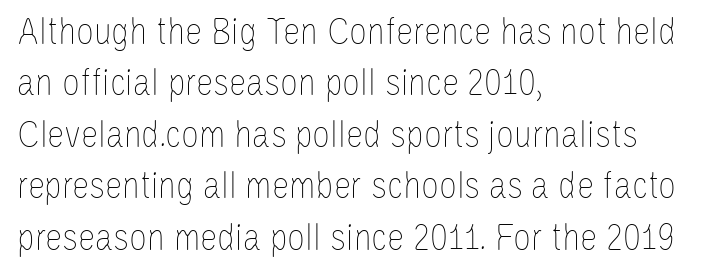
{"italic": "no", "bold": "no", "weight": "thin", "width": "condensed", "stroke_contrast": "low", "x_height": "large", "monospaced": "no", "underline": "no", "align": "left", "line_spacing": "normal", "line_spacing_ratio": 1.32, "letter_spacing": "normal", "letter_spacing_em": 0.0, "glyph_px": 39}
